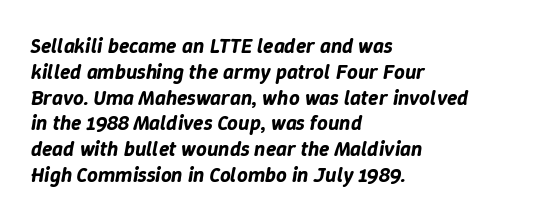
The image shows 21 px text type, italic (leaning right); set left-aligned, line spacing 1.23x, normal letter spacing, not underlined.
